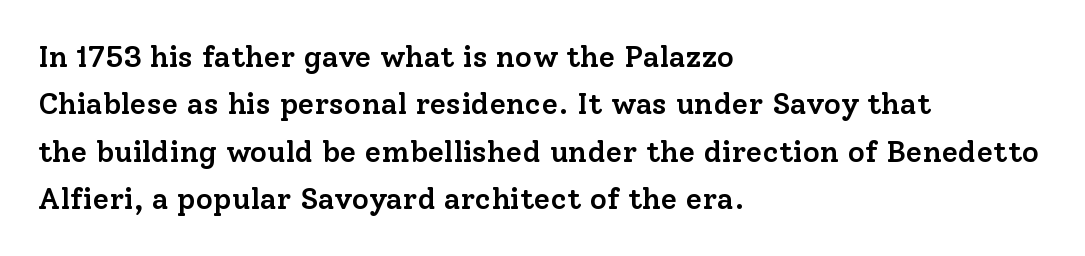
{"serif": "yes", "italic": "no", "bold": "semi", "weight": "semibold", "width": "normal", "stroke_contrast": "low", "x_height": "medium", "monospaced": "no", "underline": "no", "align": "left", "line_spacing": "normal", "line_spacing_ratio": 1.58, "letter_spacing": "normal", "letter_spacing_em": 0.0, "glyph_px": 30}
